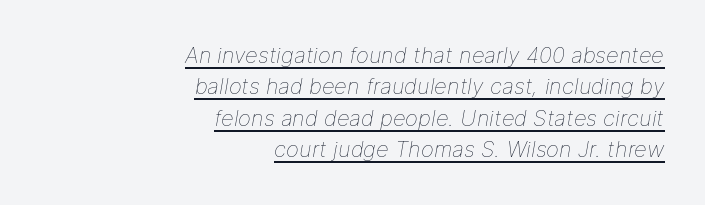
What stands out about the letter spacing? Nothing — it is the standard amount. This is not heavy type; no bold has been used. The text carries the slant typical of an italic or oblique font. The rag falls on the left side of this text block. Is there much room between lines? A standard amount, neither cramped nor airy.
